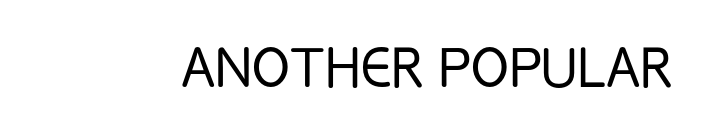
The image shows 70 px light, condensed sans-serif type, upright; set normal letter spacing, not underlined; low stroke contrast and a large x-height.
